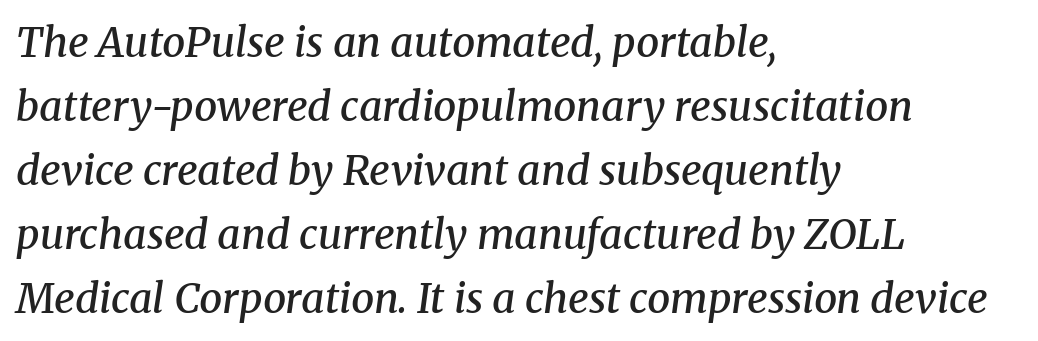
{"serif": "yes", "italic": "yes", "lean": "right", "slant_degrees": 8, "bold": "semi", "weight": "semibold", "width": "normal", "stroke_contrast": "medium", "x_height": "medium", "monospaced": "no", "underline": "no", "align": "left", "line_spacing": "normal", "line_spacing_ratio": 1.56, "letter_spacing": "normal", "letter_spacing_em": 0.0, "glyph_px": 41}
